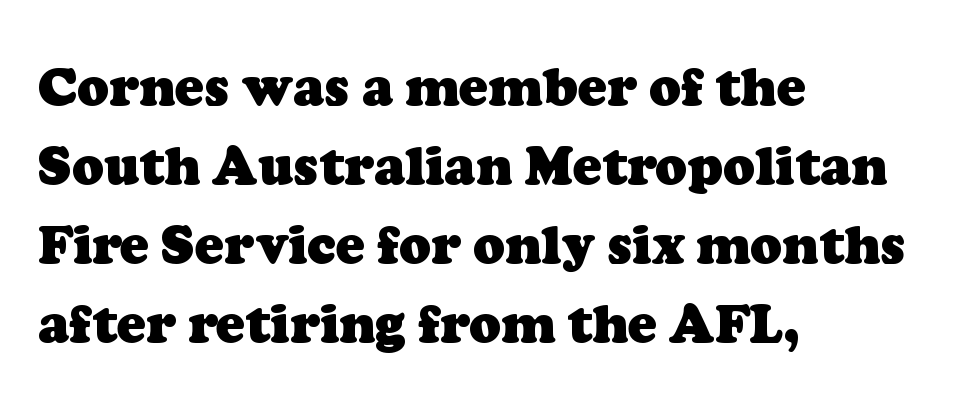
Q: Is the text bold? A: Yes.
Q: Is the typeface a serif or a sans-serif typeface? A: Serif.
Q: Is the text underlined? A: No.
Q: How is the paragraph aligned? A: Left-aligned.
Q: Is the spacing between letters normal or unusually wide? A: Normal.
Q: Is the spacing between lines tight, normal or loose? A: Normal.
Q: Width (condensed, normal, or wide)? A: Normal.
Q: Stroke contrast? A: Low.
Q: x-height? A: Medium.
Q: Monospaced? A: No.
